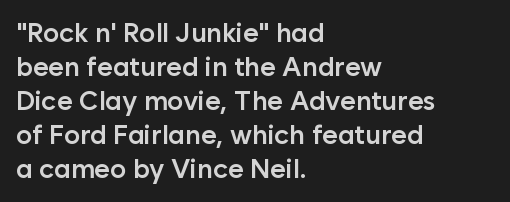
The type sits square on the baseline with zero lean. A clean baseline with only descenders dipping below it. This sample is left-justified, so line endings fall wherever the words run out. Characters follow at the spacing the type designer built in. The font is running at a semibold setting, under full bold. This block has exactly the height ordinary leading produces.
